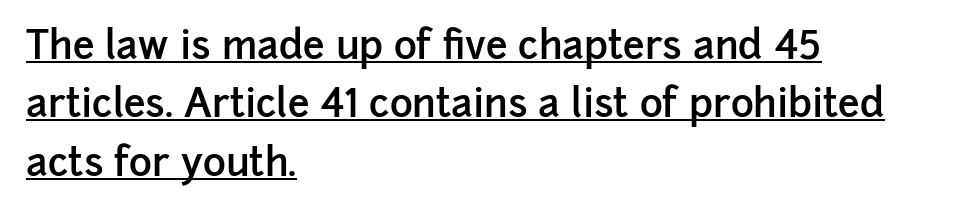
The image shows 39 px semibold sans-serif type, upright; set left-aligned, normal line spacing (1.5x), normal letter spacing, underlined; low stroke contrast and a medium x-height.
